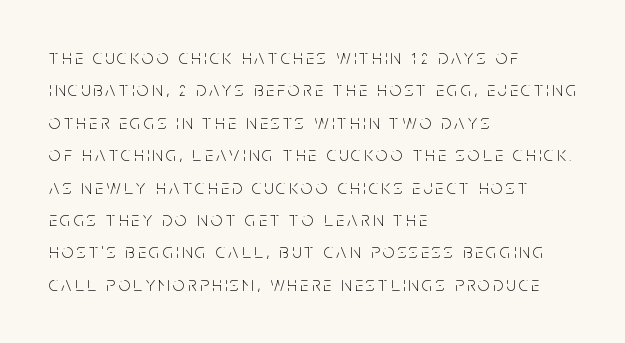
Q: Is the text bold? A: No.
Q: Is the text italic (slanted)? A: No, it is upright.
Q: Is the text underlined? A: No.
Q: How is the paragraph aligned? A: Left-aligned.
Q: Is the spacing between lines tight, normal or loose? A: Normal.
